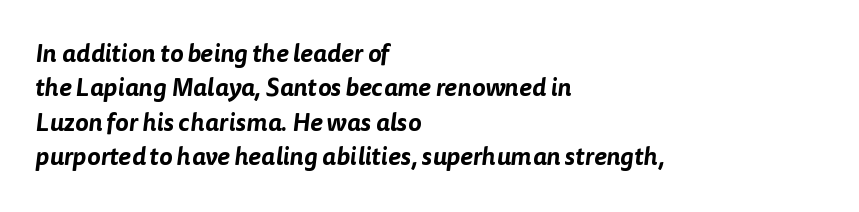
This rendering uses left alignment, leaving the right contour irregular. The strip under each line holds only bare page. Is there much room between lines? A standard amount, neither cramped nor airy. Tracking value appears to be zero — textbook default spacing.
